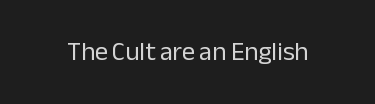
{"italic": "no", "bold": "no", "underline": "no", "letter_spacing": "normal", "letter_spacing_em": 0.0, "glyph_px": 26}
